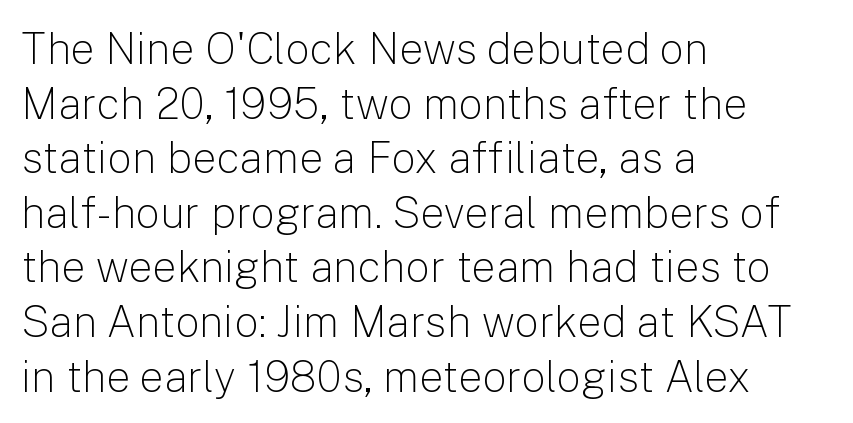
The image shows 43 px light sans-serif type, upright; set left-aligned, normal line spacing (1.27x), normal letter spacing, not underlined; low stroke contrast and a medium x-height.
